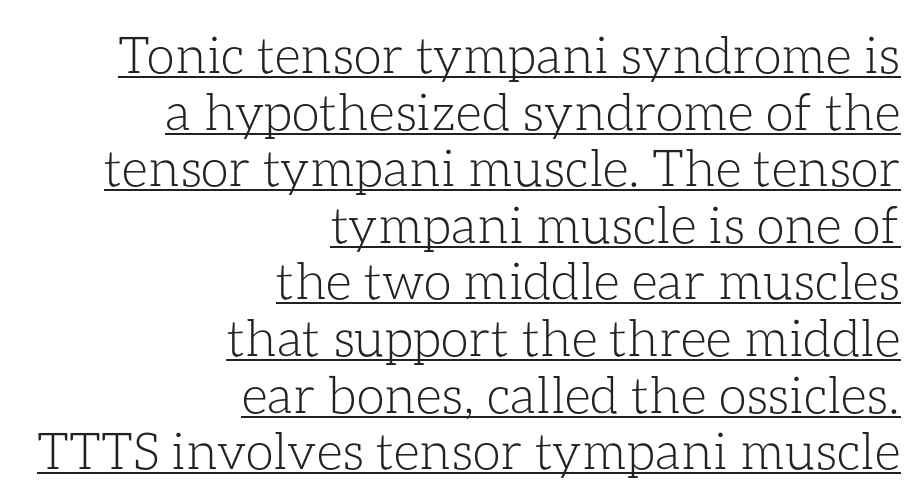
Q: Is the text bold? A: No.
Q: Is the text italic (slanted)? A: No, it is upright.
Q: Is the text underlined? A: Yes.
Q: How is the paragraph aligned? A: Right-aligned.
Q: Is the spacing between letters normal or unusually wide? A: Normal.
Q: Is the spacing between lines tight, normal or loose? A: Tight.
Q: Width (condensed, normal, or wide)? A: Normal.
Q: Stroke contrast? A: Low.
Q: x-height? A: Medium.
Q: Monospaced? A: No.
